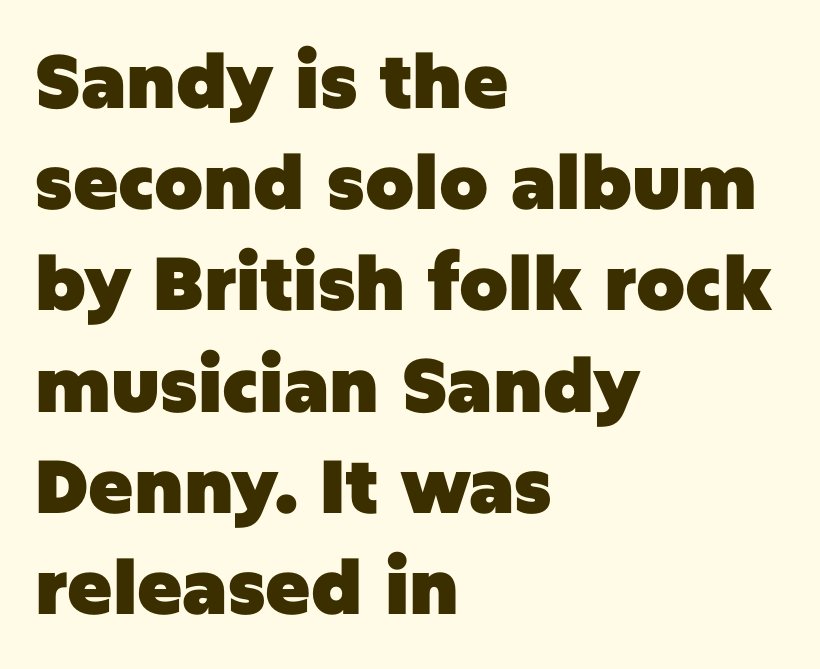
{"serif": "no", "italic": "no", "bold": "yes", "weight": "heavy", "width": "normal", "stroke_contrast": "low", "x_height": "large", "monospaced": "no", "underline": "no", "align": "left", "line_spacing": "normal", "line_spacing_ratio": 1.35, "letter_spacing": "normal", "letter_spacing_em": 0.0, "glyph_px": 75}
